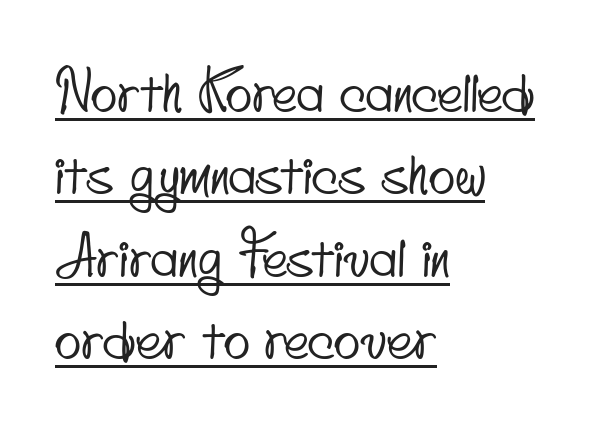
The image shows 55 px condensed sans-serif type; set left-aligned, normal line spacing (1.5x), normal letter spacing, underlined; low stroke contrast and a small x-height.
